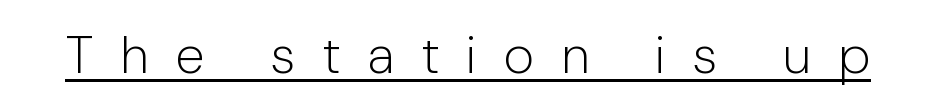
Q: Is the text bold? A: No.
Q: Is the text italic (slanted)? A: No, it is upright.
Q: Is the typeface a serif or a sans-serif typeface? A: Sans-serif.
Q: Is the text underlined? A: Yes.
Q: Is the spacing between letters normal or unusually wide? A: Unusually wide.
Q: Width (condensed, normal, or wide)? A: Normal.
Q: Stroke contrast? A: Low.
Q: x-height? A: Medium.
Q: Monospaced? A: No.
